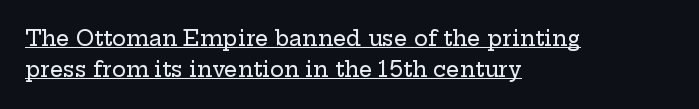
The image shows 21 px text type, upright; set left-aligned, normal line spacing (1.5x), normal letter spacing, underlined.
